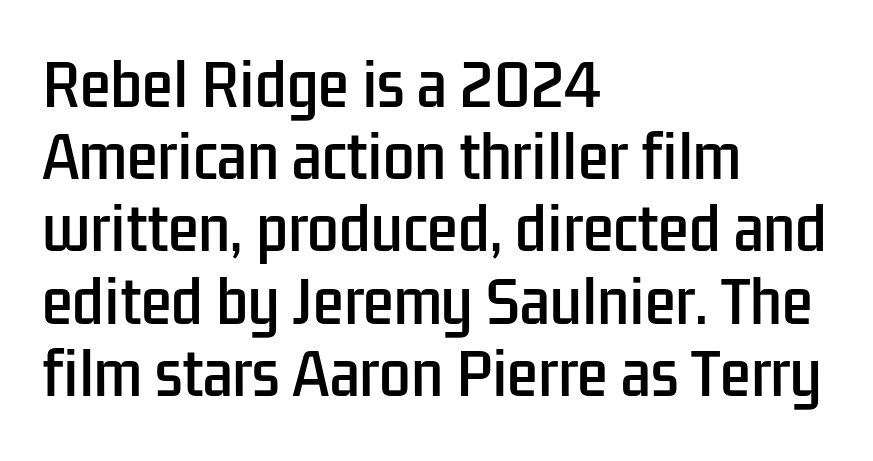
The image shows 56 px condensed sans-serif type, upright; set left-aligned, normal line spacing (1.29x), normal letter spacing, not underlined; low stroke contrast and a medium x-height.
